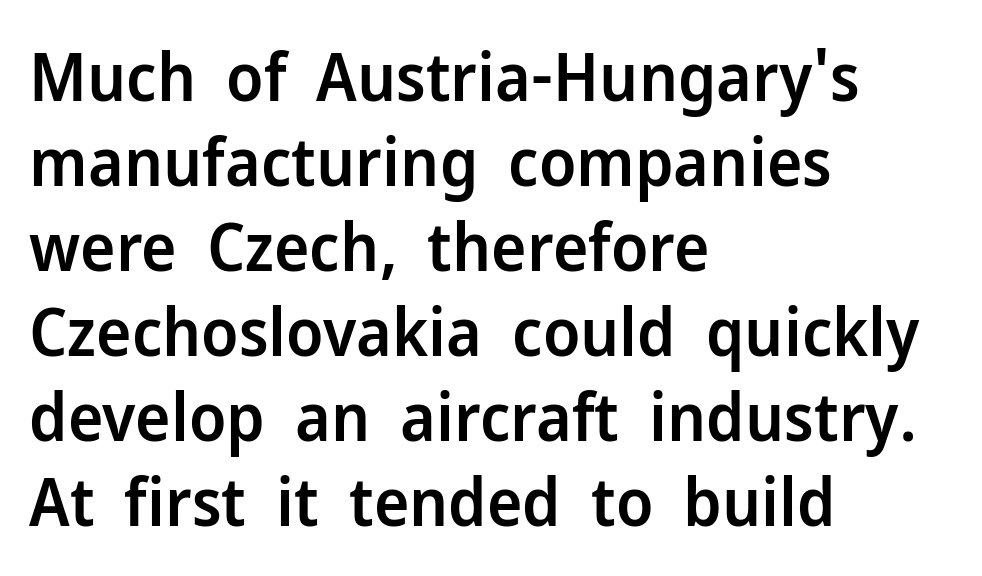
Words float on clear page, feet unadorned. Italic? Not at all — the glyphs are vertical. Each letter's strokes conclude bluntly, with no projecting serifs. On the weight axis this lands at semibold, roughly 600. The rows are spaced the way most documents space them.
